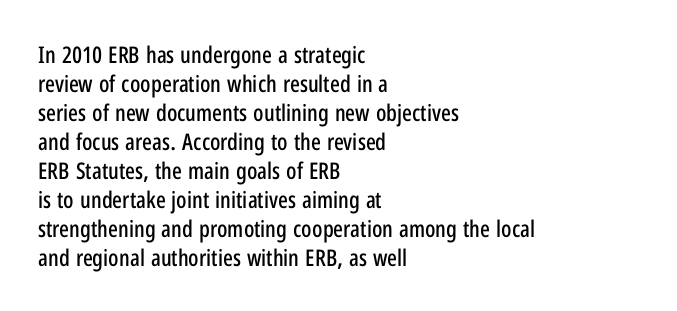
The image shows 23 px text type, upright; set left-aligned, normal line spacing (1.26x), normal letter spacing, not underlined.
